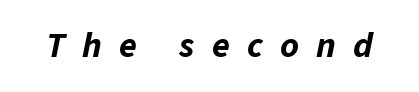
The image shows 36 px bold type, italic (leaning right); set unusually wide letter spacing (+0.48 em), not underlined; low stroke contrast and a medium x-height.
